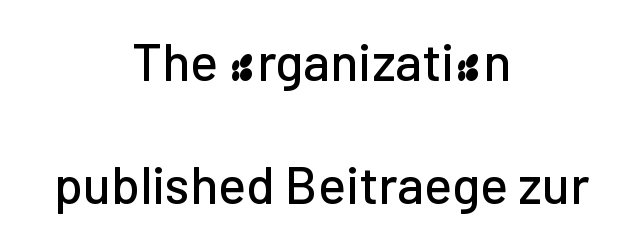
Quick note: underline off. Does the copy run flush right? No — it is centered line by line. Nobody touched the tracking dial on this one. Notice how the stems are strictly vertical — no italics here.
